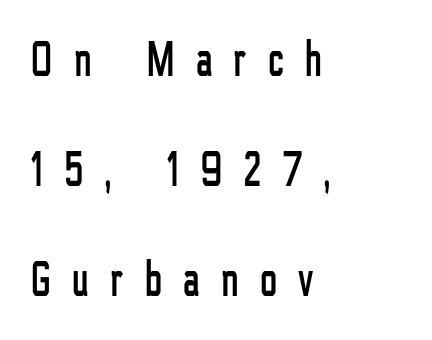
The image shows 50 px condensed sans-serif type, upright; set left-aligned, loose line spacing (2.2x), unusually wide letter spacing (+0.44 em), not underlined; low stroke contrast and a medium x-height.
